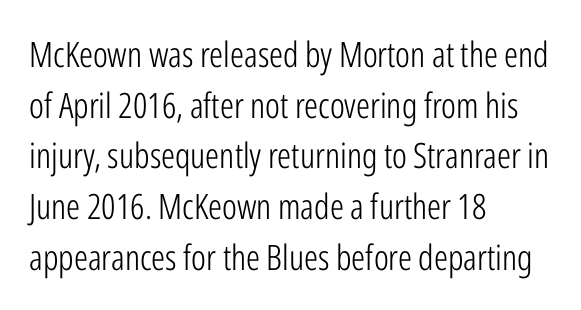
Letter spacing: default. The face looks like a standard text weight, possibly lighter. The lines in this sample share a left origin and differ only in where they stop. The typography opts for an upright posture over an oblique one. Quick note: underline off. The characters display no serif detailing; their extremities are plain.
